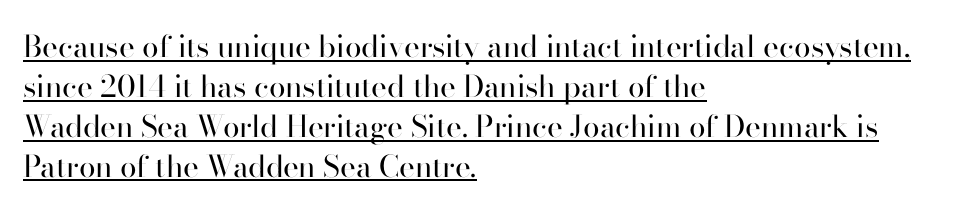
{"serif": "no", "italic": "no", "bold": "no", "weight": "regular", "width": "normal", "stroke_contrast": "high", "x_height": "small", "monospaced": "no", "underline": "yes", "align": "left", "line_spacing": "normal", "line_spacing_ratio": 1.33, "letter_spacing": "normal", "letter_spacing_em": 0.0, "glyph_px": 30}
